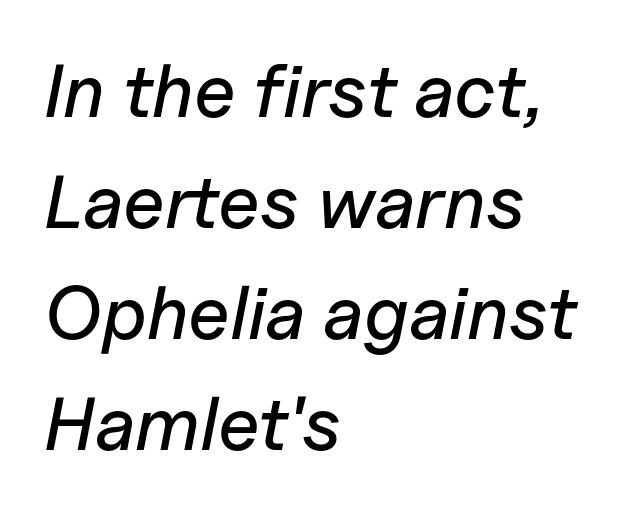
The image shows 75 px text type, italic (leaning right); set left-aligned, normal line spacing (1.48x), normal letter spacing, not underlined; low stroke contrast and a medium x-height.
